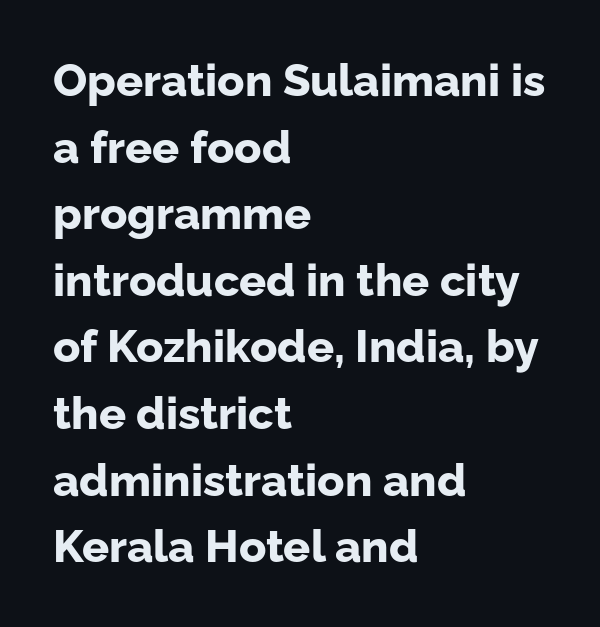
Words appear dense and cohesive because spacing is normal. I'd describe the lettering as bold — thick and assertive. Every stem runs plumb, perpendicular to the baseline. Layout note: lines flush left.
